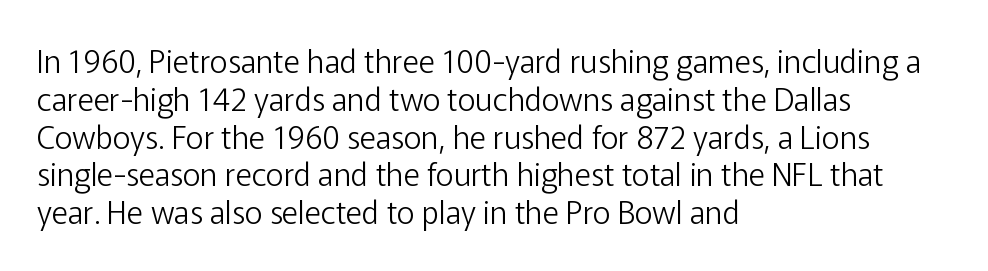
A quiet, ordinary-to-light weight characterises the typeface. The rendering shows plain stroke endings on the letterforms — a sans-serif design. No extra tracking has been applied to these lines. Letters rest on an invisible, unmarked baseline. The passage shown is typed in a proportional face where columns would drift. The lettering holds an erect, upright posture throughout.
